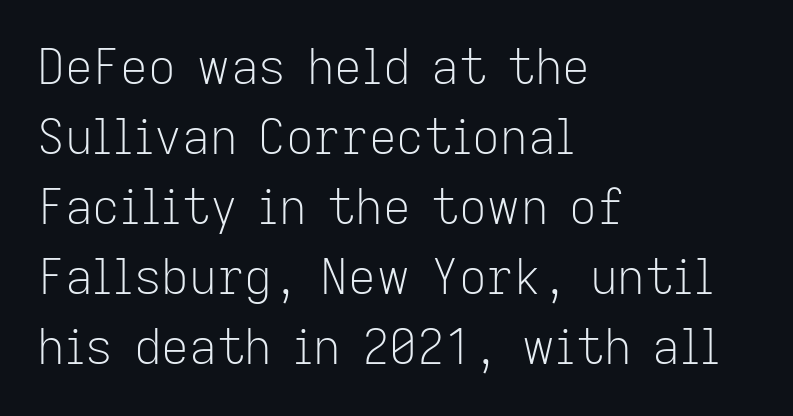
{"serif": "no", "italic": "no", "bold": "no", "weight": "light", "width": "normal", "stroke_contrast": "low", "x_height": "medium", "monospaced": "no", "underline": "no", "align": "left", "line_spacing": "normal", "line_spacing_ratio": 1.46, "letter_spacing": "normal", "letter_spacing_em": 0.0, "glyph_px": 48}
